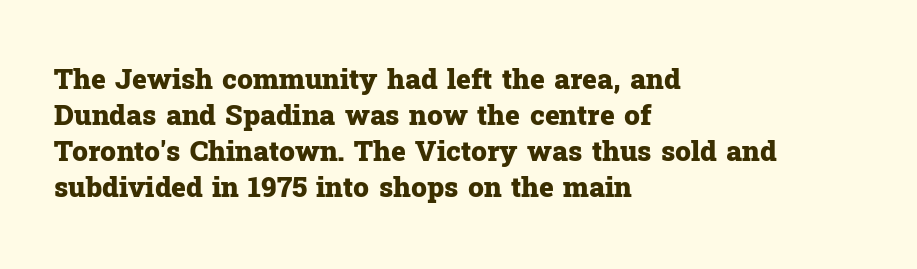
Q: Is the text bold? A: Yes.
Q: Is the text italic (slanted)? A: No, it is upright.
Q: Is the typeface a serif or a sans-serif typeface? A: Serif.
Q: Is the text underlined? A: No.
Q: How is the paragraph aligned? A: Left-aligned.
Q: Is the spacing between letters normal or unusually wide? A: Normal.
Q: Is the spacing between lines tight, normal or loose? A: Normal.
Q: Width (condensed, normal, or wide)? A: Normal.
Q: Stroke contrast? A: Low.
Q: x-height? A: Medium.
Q: Monospaced? A: No.
